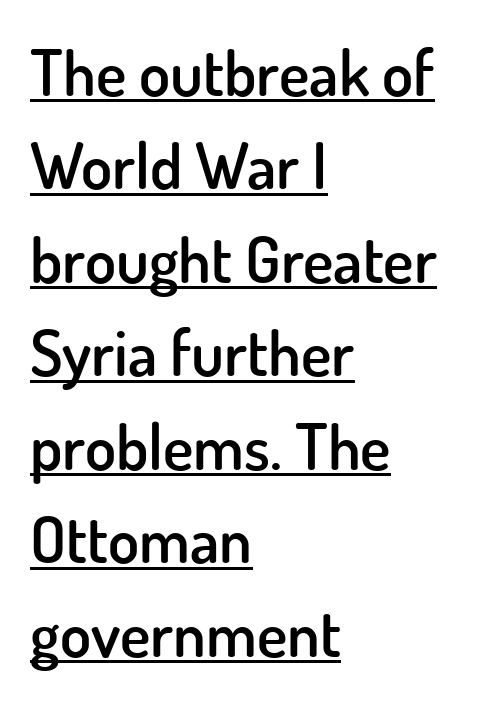
The paragraph shown leans on its left margin. I'd call this a sans setting — the letters go barefoot. Notice the strokes are somewhat thickened but not fully heavy: this is a semibold. Proportional: the letters do not fall into vertical columns. Reading down the column, the eye jumps a familiar distance to each next line. Posture: upright roman.
